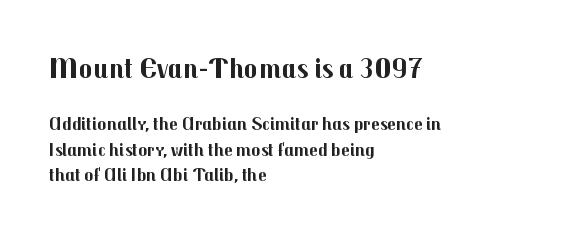
The image shows 29 px bold sans-serif type, upright; set left-aligned, normal line spacing (1.34x), normal letter spacing, not underlined; the first (top) block is 1.53x larger; medium stroke contrast and a medium x-height.
